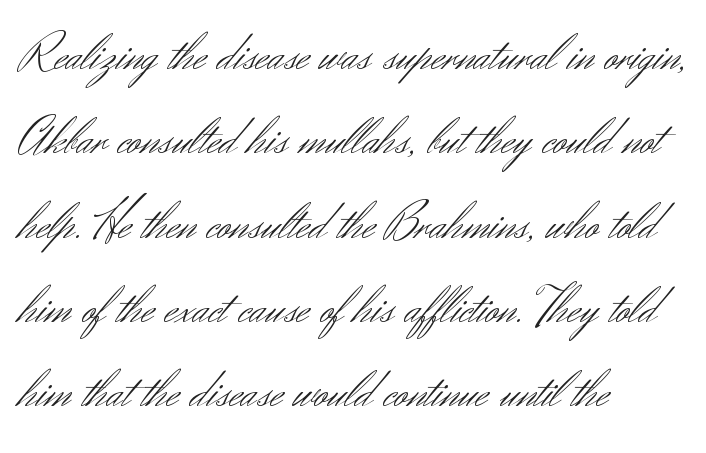
Any mark beneath the type? The region is blank. Look at the bottom of the vertical strokes: they stop flat, with no serifs. The letters sit at their default tracking, neither squeezed nor spread. Horizontally, the lines are justified to the leading edge only. Leading matches the norm, producing a regular column.
